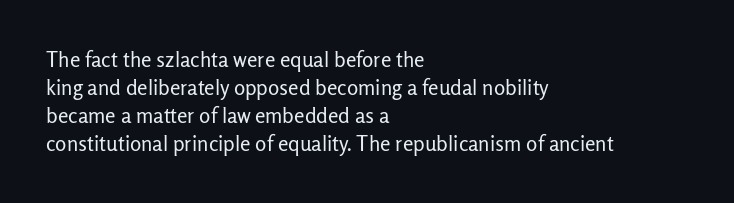
The image shows 21 px text type, upright; set left-aligned, normal line spacing (1.34x), normal letter spacing, not underlined.
